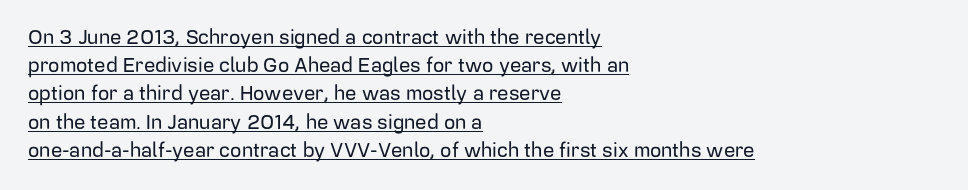
Like a heading marked for emphasis, these lines bear an underscore. Interline gaps are of average width in this sample. What stands out about the letter spacing? Nothing — it is the standard amount. These lines are set flush left with a ragged right edge.
